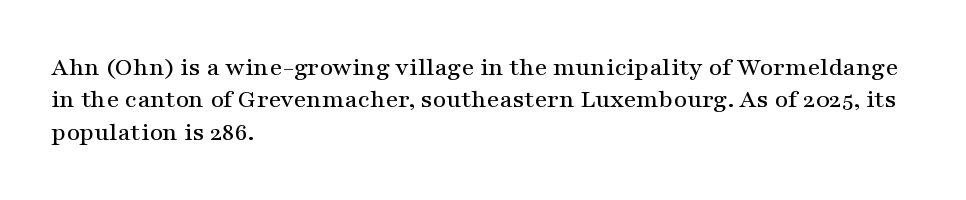
Q: Is the text italic (slanted)? A: No, it is upright.
Q: Is the text underlined? A: No.
Q: How is the paragraph aligned? A: Left-aligned.
Q: Is the spacing between letters normal or unusually wide? A: Normal.
Q: Is the spacing between lines tight, normal or loose? A: Normal.
